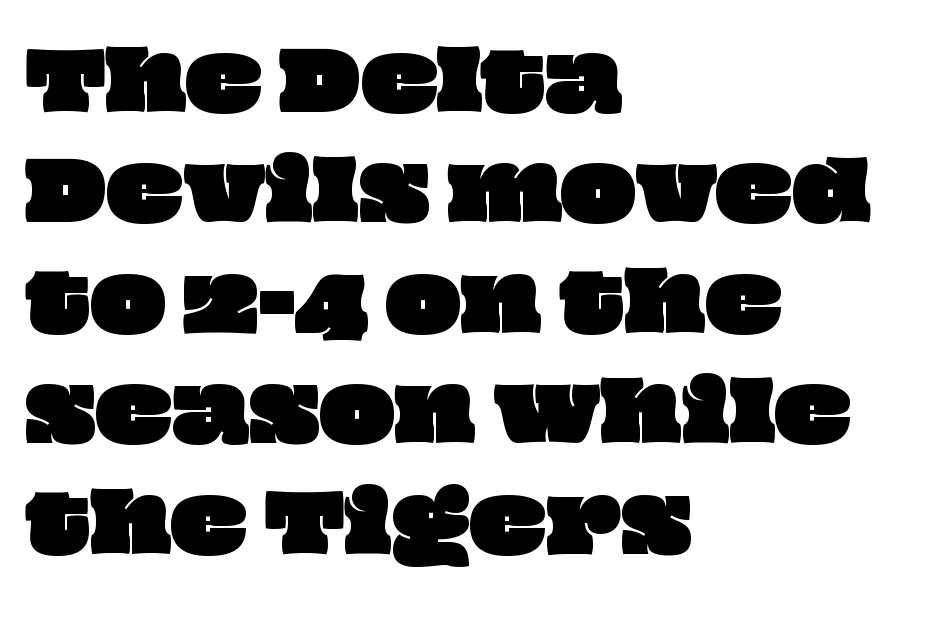
Q: Is the text underlined? A: No.
Q: How is the paragraph aligned? A: Left-aligned.
Q: Is the spacing between letters normal or unusually wide? A: Normal.
Q: Is the spacing between lines tight, normal or loose? A: Normal.
Q: Width (condensed, normal, or wide)? A: Wide.
Q: Stroke contrast? A: Low.
Q: x-height? A: Large.
Q: Monospaced? A: No.
